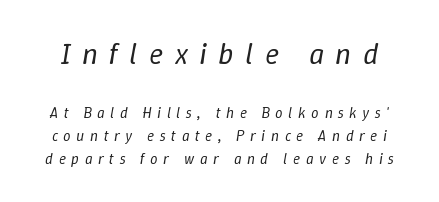
The weight tops out at a normal text grade. Think of a printed novel: that variable character pitch is what you see here. Underline: absent. The first block has been scaled up relative to the second.
